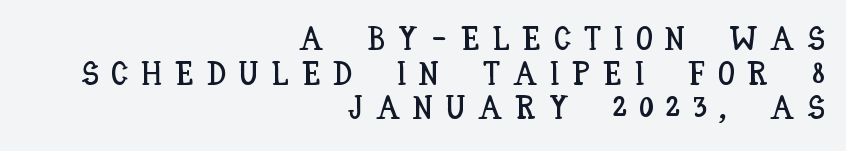
Underlining? Definitely not there. The rendering uses natural spacing where letterforms have individual widths. The space between consecutive lines is stingy. Leftover space on each line is placed entirely before the opening word. Is the letter spacing exaggerated? Yes — the characters are pushed far apart.
